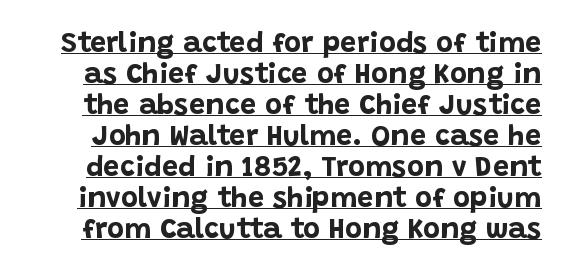
Here the glyphs are tracked normally, forming tight word shapes. Italic? Not at all — the glyphs are vertical. Typographic density is high because the face is bold. The typeface chosen for these lines omits serifs. A typesetter would call this proportional, since set widths differ per character.
